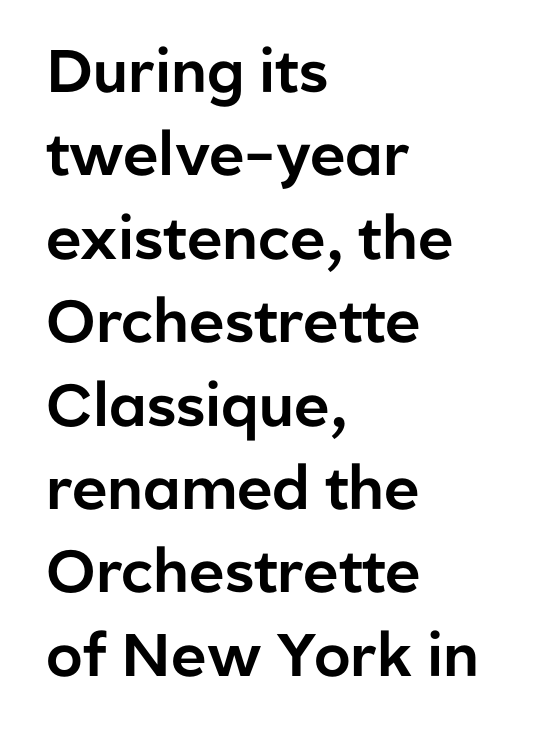
The image shows 60 px sans-serif type, upright; set left-aligned, normal line spacing (1.39x), normal letter spacing, not underlined; low stroke contrast and a medium x-height.
